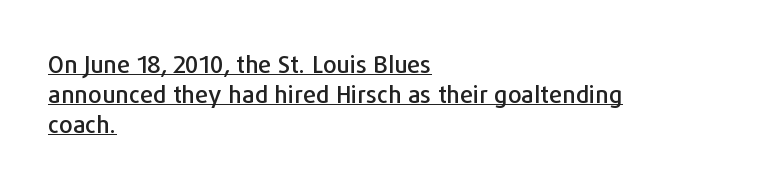
{"italic": "no", "underline": "yes", "align": "left", "line_spacing": "normal", "line_spacing_ratio": 1.25, "letter_spacing": "normal", "letter_spacing_em": 0.0, "glyph_px": 24}
